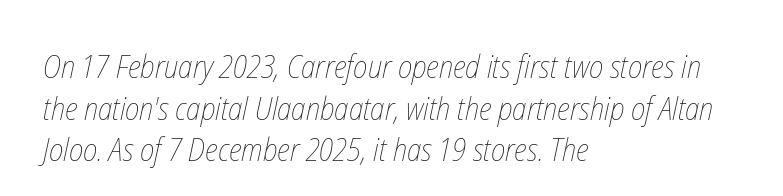
Q: Is the text bold? A: No.
Q: Is the text underlined? A: No.
Q: How is the paragraph aligned? A: Left-aligned.
Q: Is the spacing between letters normal or unusually wide? A: Normal.
Q: Is the spacing between lines tight, normal or loose? A: Normal.
Q: Width (condensed, normal, or wide)? A: Condensed.
Q: Stroke contrast? A: Low.
Q: x-height? A: Medium.
Q: Monospaced? A: No.
